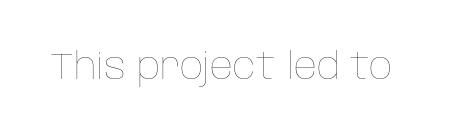
The typesetting does not lean heavy: it is not bold. Does extra space separate the letters? No, they use regular spacing. Do the letters lean? They stand straight. Is this a fixed-width face? No — the glyphs have proportional, varying widths. The strip under each line holds only bare page.
